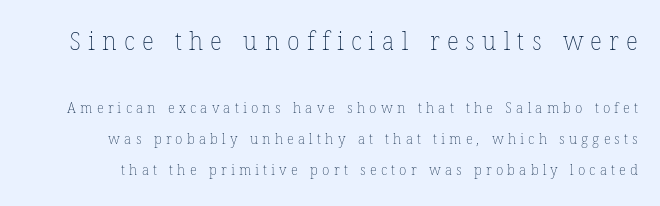
{"bold": "no", "underline": "no", "line_spacing": "loose", "line_spacing_ratio": 2.06, "letter_spacing": "wide", "letter_spacing_em": 0.28, "larger_block": "first", "size_ratio": 1.73, "glyph_px": 26}
